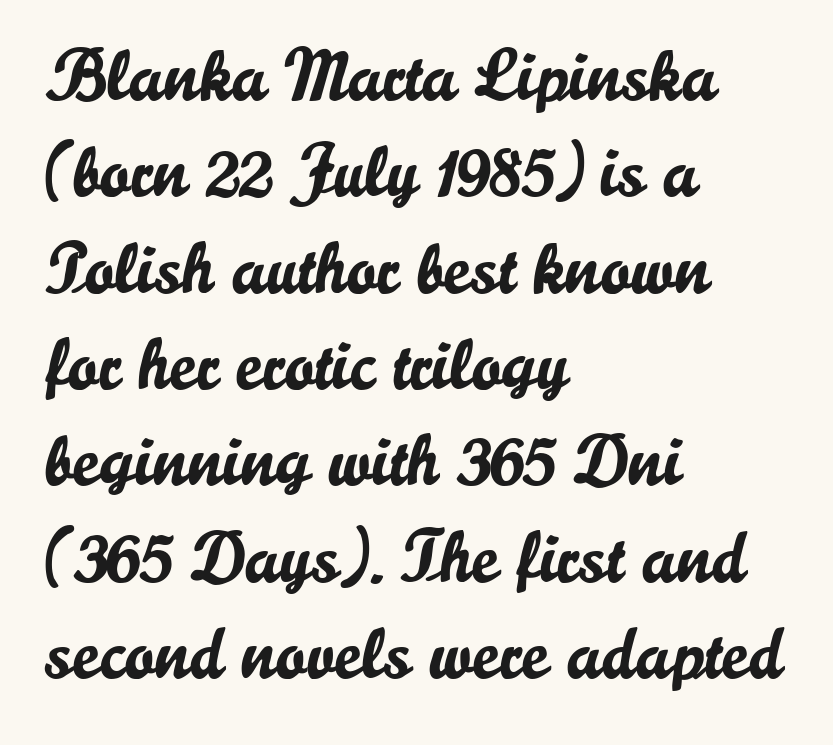
If you measured baseline to baseline, you'd find a middling distance. Is this a fixed-width face? No — the glyphs have proportional, varying widths. Glance below the letters and you will spot only blank space. Compared with typical body copy, the letter spacing here is the same. Examine the stroke ends and you'll find no serifs.
